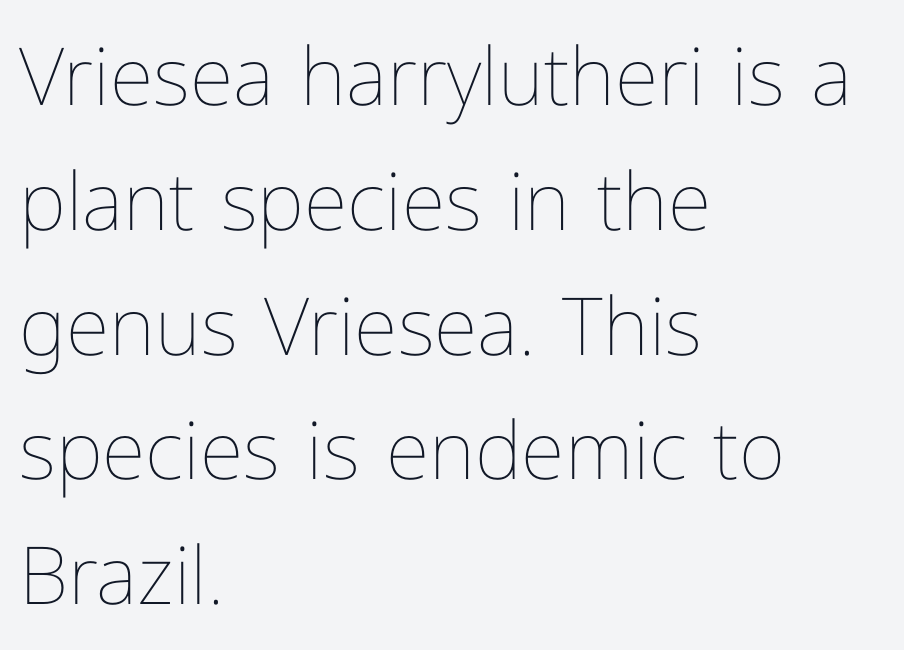
The image shows 80 px thin type, upright; set left-aligned, normal line spacing (1.56x), normal letter spacing, not underlined; low stroke contrast and a medium x-height.
